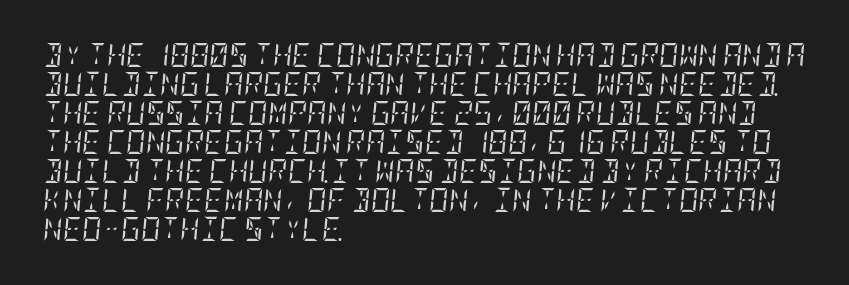
Q: Is the text bold? A: No.
Q: Is the text italic (slanted)? A: Yes, it leans right by about 5 degrees.
Q: Is the text underlined? A: No.
Q: How is the paragraph aligned? A: Left-aligned.
Q: Is the spacing between letters normal or unusually wide? A: Normal.
